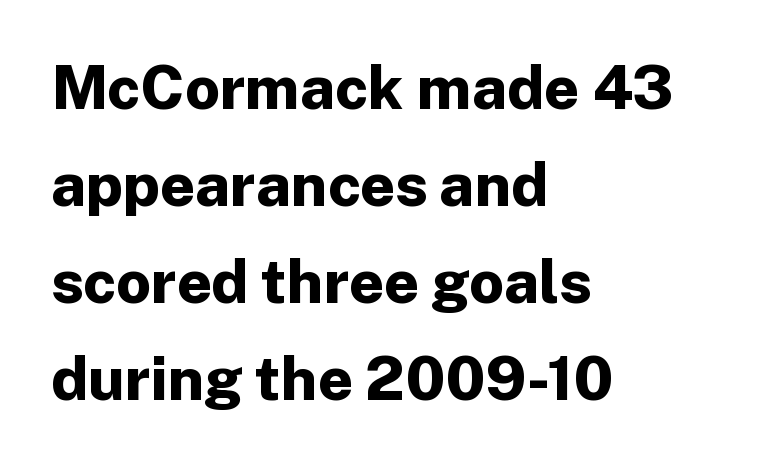
{"serif": "no", "italic": "no", "bold": "yes", "weight": "bold", "width": "normal", "stroke_contrast": "low", "x_height": "medium", "monospaced": "no", "underline": "no", "align": "left", "line_spacing": "normal", "line_spacing_ratio": 1.59, "letter_spacing": "normal", "letter_spacing_em": 0.0, "glyph_px": 61}
